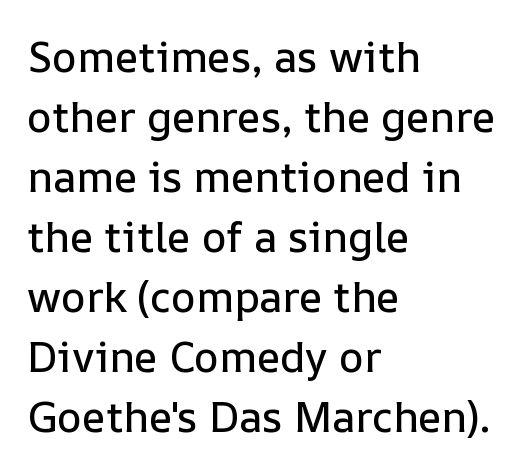
Q: Is the text italic (slanted)? A: No, it is upright.
Q: Is the text underlined? A: No.
Q: How is the paragraph aligned? A: Left-aligned.
Q: Is the spacing between letters normal or unusually wide? A: Normal.
Q: Is the spacing between lines tight, normal or loose? A: Normal.
Q: Width (condensed, normal, or wide)? A: Normal.
Q: Stroke contrast? A: Low.
Q: x-height? A: Medium.
Q: Monospaced? A: No.
